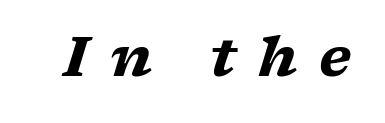
The image shows 54 px heavy, wide serif type, italic (leaning right); set unusually wide letter spacing (+0.4 em), not underlined; low stroke contrast and a medium x-height.
